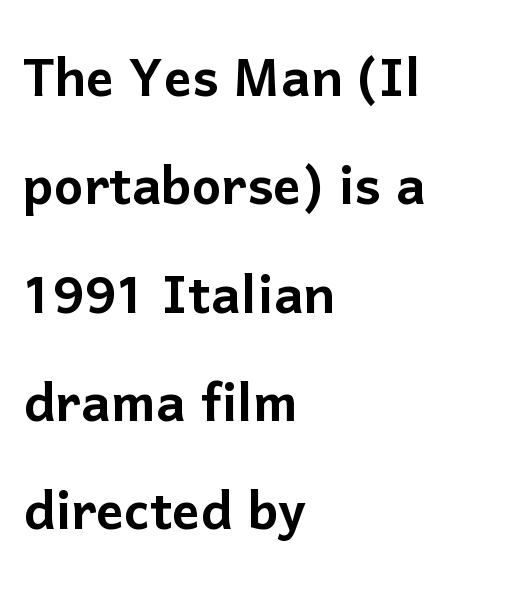
Q: Is the text italic (slanted)? A: No, it is upright.
Q: Is the typeface a serif or a sans-serif typeface? A: Sans-serif.
Q: Is the text underlined? A: No.
Q: How is the paragraph aligned? A: Left-aligned.
Q: Is the spacing between letters normal or unusually wide? A: Normal.
Q: Is the spacing between lines tight, normal or loose? A: Normal.
Q: Width (condensed, normal, or wide)? A: Normal.
Q: Stroke contrast? A: Low.
Q: x-height? A: Medium.
Q: Monospaced? A: No.
